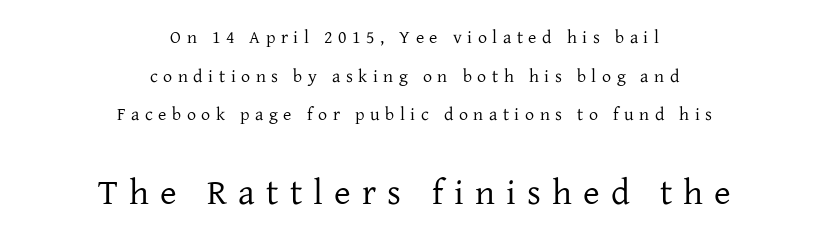
Q: Is the text bold? A: No.
Q: Is the text italic (slanted)? A: No, it is upright.
Q: Is the typeface a serif or a sans-serif typeface? A: Serif.
Q: Is the text underlined? A: No.
Q: How is the paragraph aligned? A: Centered.
Q: Is the spacing between letters normal or unusually wide? A: Unusually wide.
Q: Is the spacing between lines tight, normal or loose? A: Loose.
Q: Which block of text is set in a larger size, the first (top) or the second (bottom)? A: The second (bottom) one.
Q: Width (condensed, normal, or wide)? A: Normal.
Q: Stroke contrast? A: Low.
Q: x-height? A: Medium.
Q: Monospaced? A: No.
